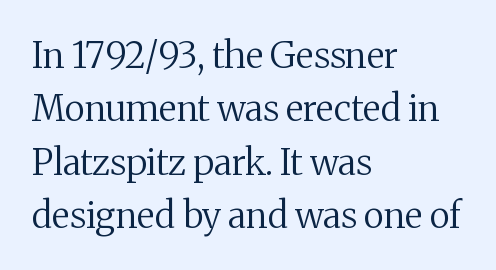
Students, observe: this is what conventionally led text looks like. Standard letterfit; no display-style spreading of the glyphs. The baseline area is clear. Here the designer chose a conventional face with non-uniform glyph widths. Upright lettering throughout. Stem width sits at or under what a default text font uses.
